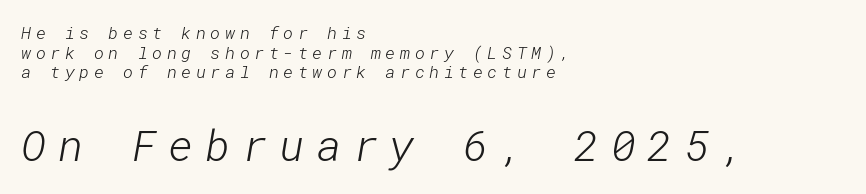
{"serif": "no", "bold": "no", "weight": "light", "width": "normal", "stroke_contrast": "low", "x_height": "medium", "underline": "no", "align": "left", "line_spacing_ratio": 1.16, "letter_spacing": "wide", "letter_spacing_em": 0.27, "larger_block": "second", "size_ratio": 2.53, "glyph_px": 43}
